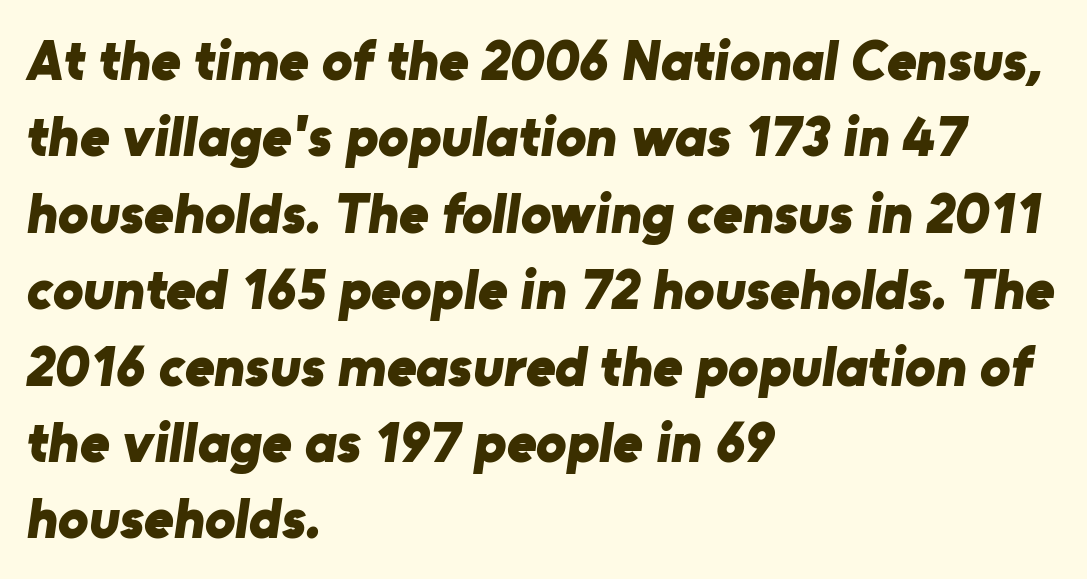
Q: Is the text bold? A: Yes.
Q: Is the typeface a serif or a sans-serif typeface? A: Sans-serif.
Q: Is the text underlined? A: No.
Q: How is the paragraph aligned? A: Left-aligned.
Q: Is the spacing between letters normal or unusually wide? A: Normal.
Q: Is the spacing between lines tight, normal or loose? A: Normal.
Q: Width (condensed, normal, or wide)? A: Normal.
Q: Stroke contrast? A: Low.
Q: x-height? A: Medium.
Q: Monospaced? A: No.
